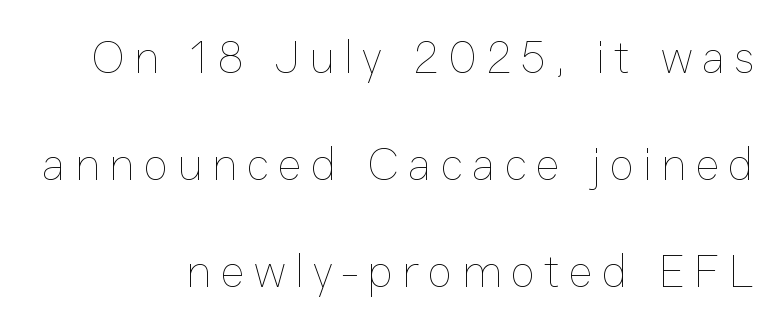
This reads as an unemphasized weight, regular at the heaviest. Think of a printed novel: that variable character pitch is what you see here. The lettering stays uniformly vertical, giving the passage a roman look. The glyphs are unaccompanied by any horizontal stroke below them. Vertically, the passage feels expansive, rows floating well apart. In terms of letterspacing, this is a distinctly airy, spread setting.
